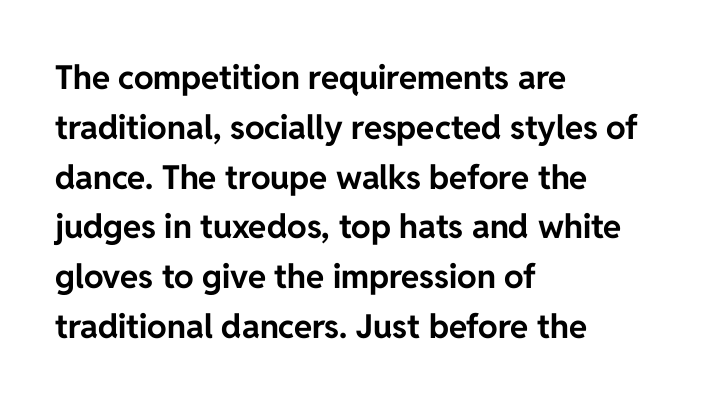
Q: Is the text bold? A: Yes.
Q: Is the text italic (slanted)? A: No, it is upright.
Q: Is the typeface a serif or a sans-serif typeface? A: Sans-serif.
Q: Is the text underlined? A: No.
Q: How is the paragraph aligned? A: Left-aligned.
Q: Is the spacing between letters normal or unusually wide? A: Normal.
Q: Is the spacing between lines tight, normal or loose? A: Normal.
Q: Width (condensed, normal, or wide)? A: Normal.
Q: Stroke contrast? A: Low.
Q: x-height? A: Medium.
Q: Monospaced? A: No.
